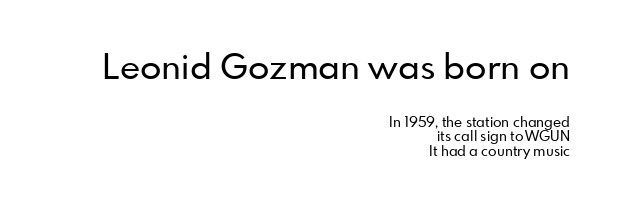
Words appear dense and cohesive because spacing is normal. These two chunks differ in scale, with the top chunk taking the larger measure. You could not count columns in this text — the font is proportionally spaced. Does the copy run flush right? Yes — the right margin is perfectly even. Regarding leading, the lines here are crowded together.
